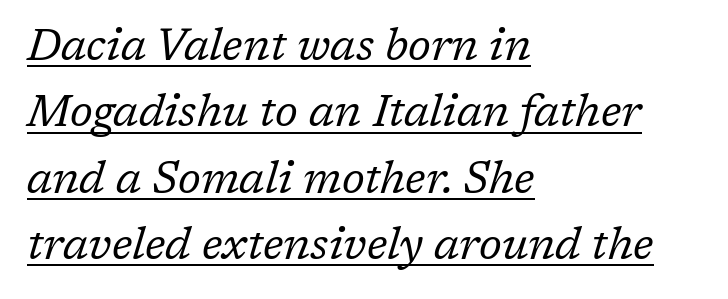
{"serif": "yes", "italic": "yes", "lean": "right", "slant_degrees": 17, "bold": "no", "weight": "regular", "width": "normal", "stroke_contrast": "low", "x_height": "medium", "monospaced": "no", "underline": "yes", "align": "left", "line_spacing": "normal", "line_spacing_ratio": 1.51, "letter_spacing": "normal", "letter_spacing_em": 0.0, "glyph_px": 44}
